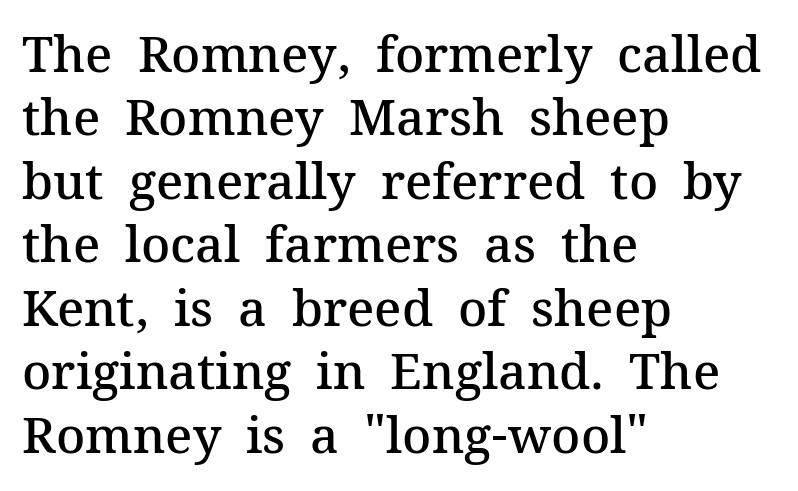
{"serif": "yes", "italic": "no", "bold": "semi", "weight": "semibold", "width": "normal", "stroke_contrast": "medium", "x_height": "medium", "monospaced": "no", "underline": "no", "align": "left", "line_spacing": "normal", "line_spacing_ratio": 1.27, "letter_spacing": "normal", "letter_spacing_em": 0.0, "glyph_px": 50}
